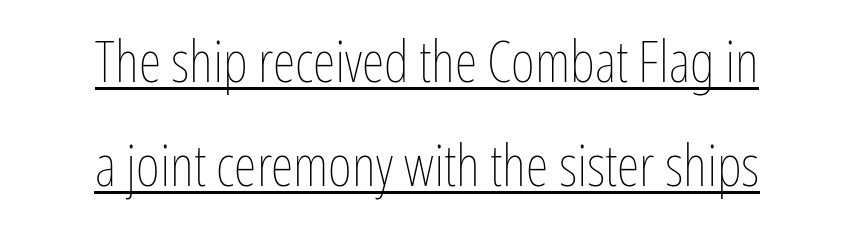
{"italic": "no", "bold": "no", "weight": "thin", "width": "condensed", "stroke_contrast": "low", "x_height": "medium", "monospaced": "no", "underline": "yes", "align": "center", "line_spacing_ratio": 1.8, "letter_spacing": "normal", "letter_spacing_em": 0.0, "glyph_px": 58}
